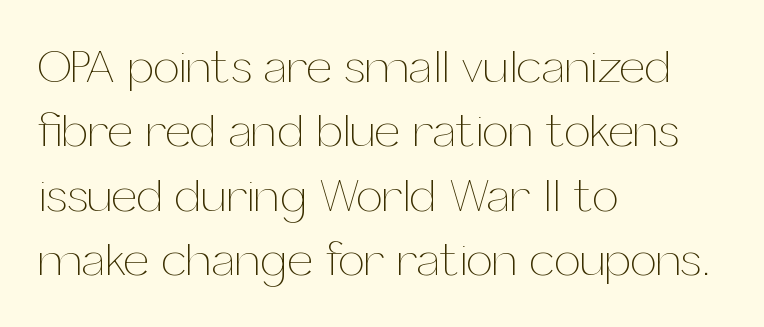
How are the letters spaced? Ordinarily, with no added tracking. The lettering holds an erect, upright posture throughout. The passage shown is typed in a proportional face where columns would drift. Successive baselines arrive at the customary interval.
